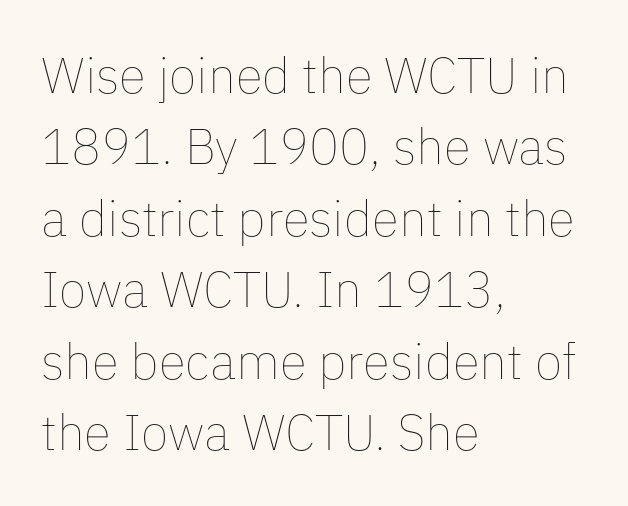
{"italic": "no", "bold": "no", "weight": "thin", "width": "normal", "stroke_contrast": "low", "x_height": "medium", "monospaced": "no", "underline": "no", "align": "left", "line_spacing": "normal", "line_spacing_ratio": 1.43, "letter_spacing": "normal", "letter_spacing_em": 0.0, "glyph_px": 50}
